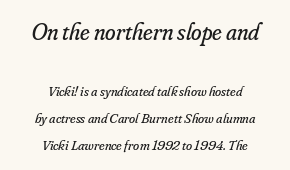
The image shows 24 px text type, italic (leaning right); set centered, loose line spacing (1.93x), normal letter spacing, not underlined; the first (top) block is 1.71x larger.
